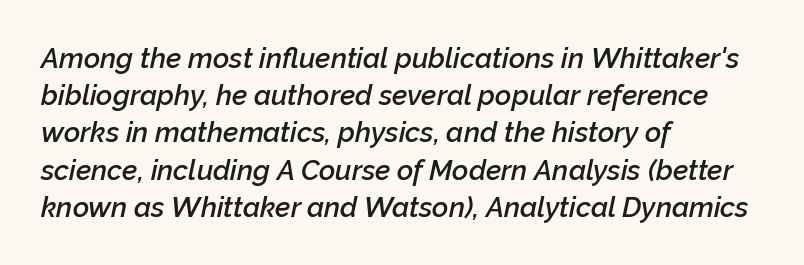
Q: Is the text bold? A: Semi-bold.
Q: Is the text italic (slanted)? A: Yes, it leans right by about 12 degrees.
Q: Is the text underlined? A: No.
Q: How is the paragraph aligned? A: Left-aligned.
Q: Is the spacing between letters normal or unusually wide? A: Normal.
Q: Is the spacing between lines tight, normal or loose? A: Normal.
Q: Width (condensed, normal, or wide)? A: Normal.
Q: Stroke contrast? A: Low.
Q: x-height? A: Medium.
Q: Monospaced? A: No.
